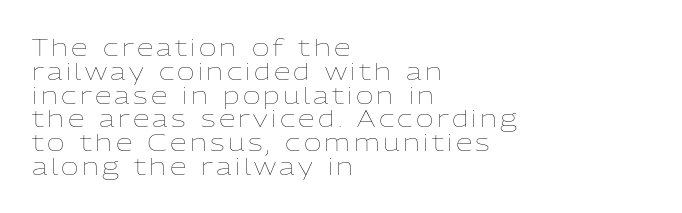
Leading is clearly below the norm, producing a dense column. All the whitespace from short lines collects on the right. In terms of posture, this sample is upright. Vertical stems look standard width or narrower in stroke.
